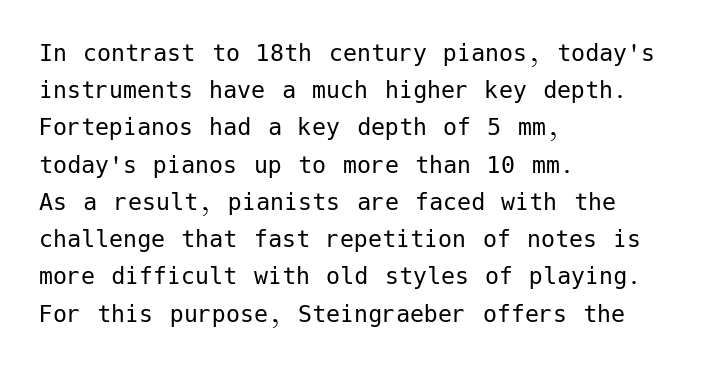
Q: Is the text bold? A: No.
Q: Is the text italic (slanted)? A: No, it is upright.
Q: Is the typeface a serif or a sans-serif typeface? A: Sans-serif.
Q: Is the text underlined? A: No.
Q: How is the paragraph aligned? A: Left-aligned.
Q: Is the spacing between letters normal or unusually wide? A: Normal.
Q: Is the spacing between lines tight, normal or loose? A: Normal.
Q: Width (condensed, normal, or wide)? A: Normal.
Q: Stroke contrast? A: Low.
Q: x-height? A: Medium.
